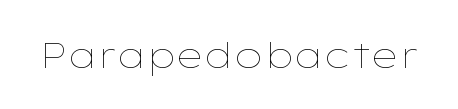
Q: Is the text bold? A: No.
Q: Is the text italic (slanted)? A: No, it is upright.
Q: Is the text underlined? A: No.
Q: Is the spacing between letters normal or unusually wide? A: Normal.
Q: Width (condensed, normal, or wide)? A: Wide.
Q: Stroke contrast? A: Low.
Q: x-height? A: Medium.
Q: Monospaced? A: No.
